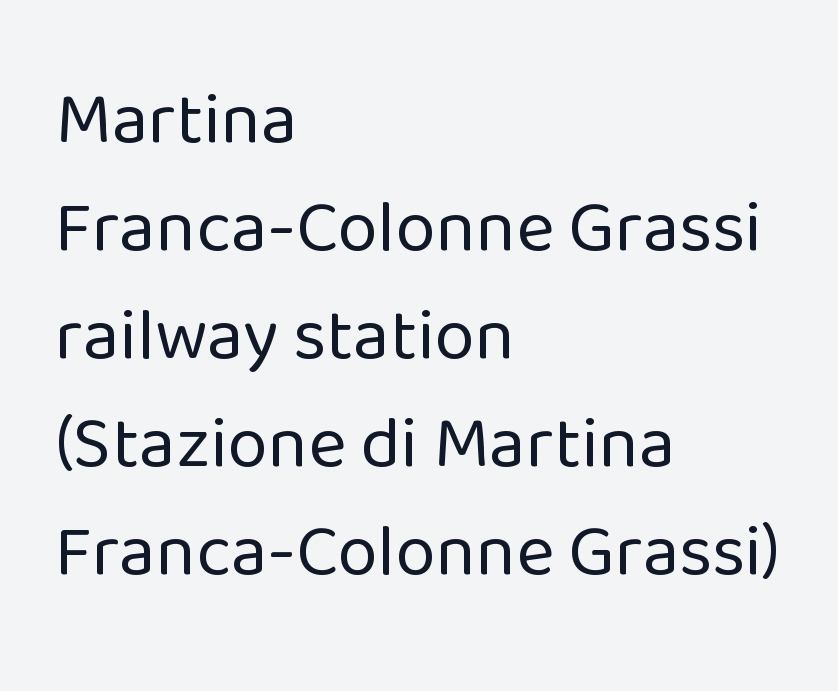
{"serif": "no", "italic": "no", "bold": "no", "weight": "regular", "width": "normal", "stroke_contrast": "low", "x_height": "medium", "monospaced": "no", "underline": "no", "align": "left", "line_spacing": "normal", "line_spacing_ratio": 1.48, "letter_spacing": "normal", "letter_spacing_em": 0.0, "glyph_px": 73}
